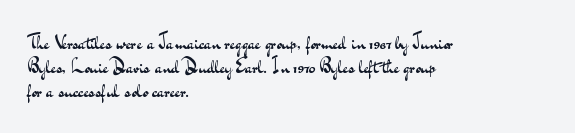
Q: Is the text bold? A: No.
Q: Is the text italic (slanted)? A: Yes.
Q: Is the text underlined? A: No.
Q: How is the paragraph aligned? A: Left-aligned.
Q: Is the spacing between letters normal or unusually wide? A: Normal.
